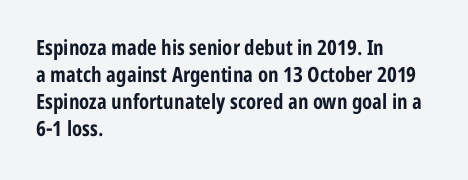
Q: Is the text bold? A: Yes.
Q: Is the text italic (slanted)? A: No, it is upright.
Q: Is the text underlined? A: No.
Q: How is the paragraph aligned? A: Left-aligned.
Q: Is the spacing between letters normal or unusually wide? A: Normal.
Q: Is the spacing between lines tight, normal or loose? A: Normal.
